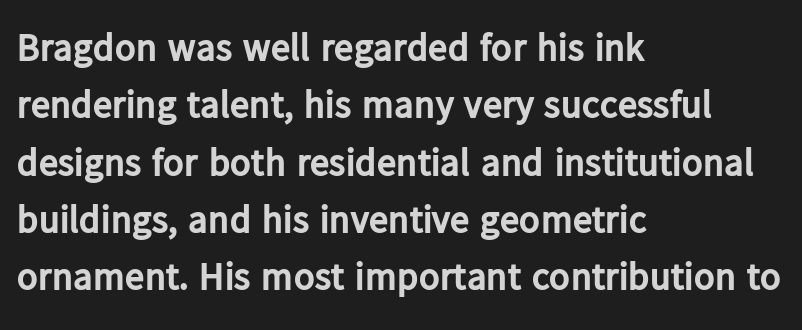
{"serif": "no", "italic": "no", "bold": "yes", "weight": "bold", "width": "normal", "stroke_contrast": "low", "x_height": "medium", "monospaced": "no", "underline": "no", "align": "left", "line_spacing": "normal", "line_spacing_ratio": 1.47, "letter_spacing": "normal", "letter_spacing_em": 0.0, "glyph_px": 39}
